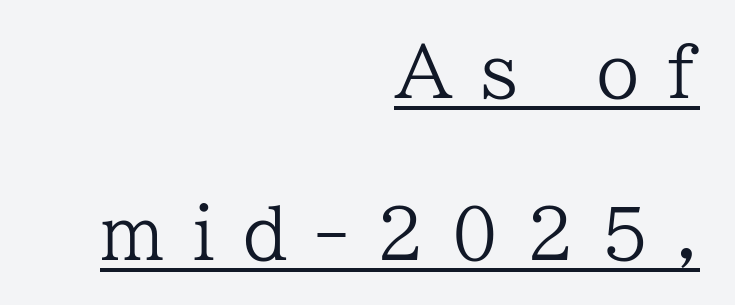
Type style note: has serifs. Spacing verdict: proportional, widths tailored to each character. The typeface has the unassuming heft of standard copy or less. The paragraph shown leans on its right margin.
